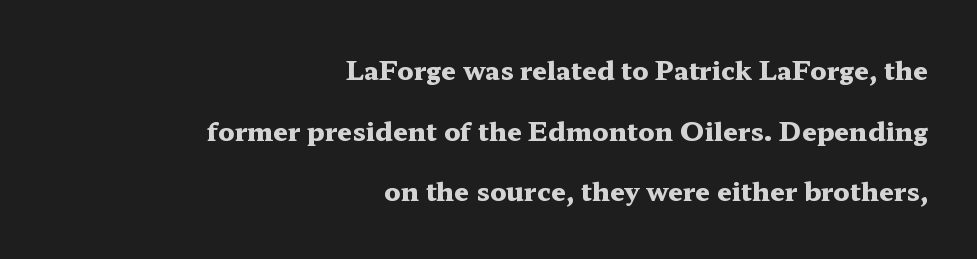
No italicization has been applied; the sample stays upright. Weight: bold. Typeset ragged left — the right edge is the straight one. Successive baselines arrive slowly, with a big drop between each. The specimen omits any rule beneath the text block's lines.
